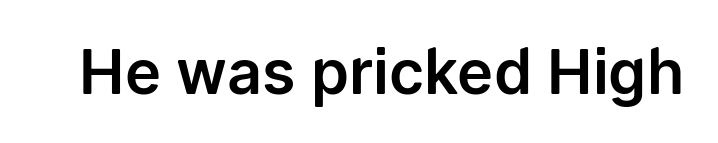
Characters follow at the spacing the type designer built in. This sample uses an upright cut, with every glyph sitting square on the baseline. I'd call this a sans setting — the letters go barefoot. This sample has the flowing, uneven cadence of proportional lettering. The specimen omits any rule beneath the text block's lines.
